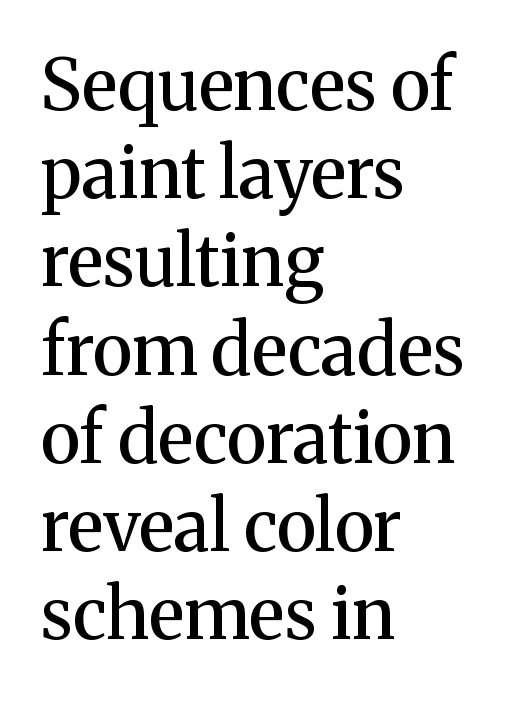
Q: Is the text bold? A: Semi-bold.
Q: Is the text italic (slanted)? A: No, it is upright.
Q: Is the typeface a serif or a sans-serif typeface? A: Serif.
Q: Is the text underlined? A: No.
Q: How is the paragraph aligned? A: Left-aligned.
Q: Is the spacing between letters normal or unusually wide? A: Normal.
Q: Is the spacing between lines tight, normal or loose? A: Normal.
Q: Width (condensed, normal, or wide)? A: Normal.
Q: Stroke contrast? A: Medium.
Q: x-height? A: Medium.
Q: Monospaced? A: No.
